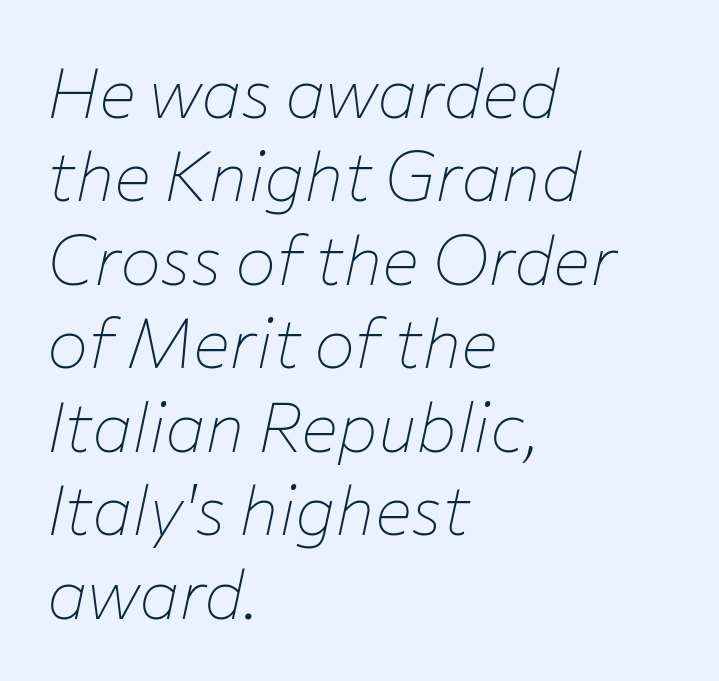
The image shows 69 px thin type, italic (leaning right); set left-aligned, line spacing 1.21x, normal letter spacing, not underlined; low stroke contrast and a medium x-height.
